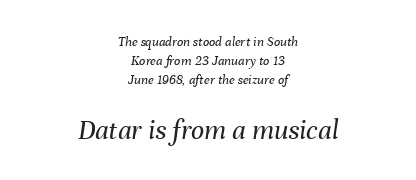
{"italic": "yes", "lean": "right", "slant_degrees": 8, "bold": "no", "weight": "regular", "width": "normal", "stroke_contrast": "medium", "x_height": "medium", "monospaced": "no", "underline": "no", "align": "center", "line_spacing": "normal", "line_spacing_ratio": 1.35, "letter_spacing": "normal", "letter_spacing_em": 0.0, "larger_block": "second", "size_ratio": 2.07, "glyph_px": 29}
